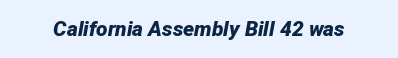
{"italic": "yes", "lean": "right", "slant_degrees": 12, "bold": "yes", "underline": "no", "letter_spacing": "normal", "letter_spacing_em": 0.0, "glyph_px": 21}
